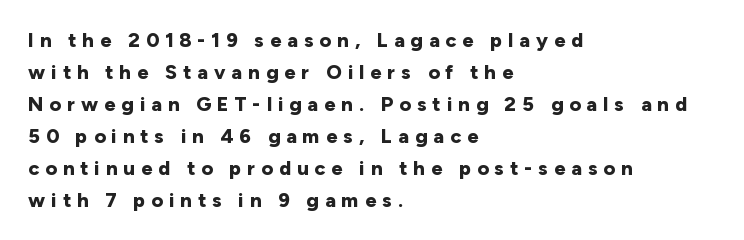
The image shows 20 px bold type, upright; set left-aligned, normal line spacing (1.6x), unusually wide letter spacing (+0.3 em), not underlined.
